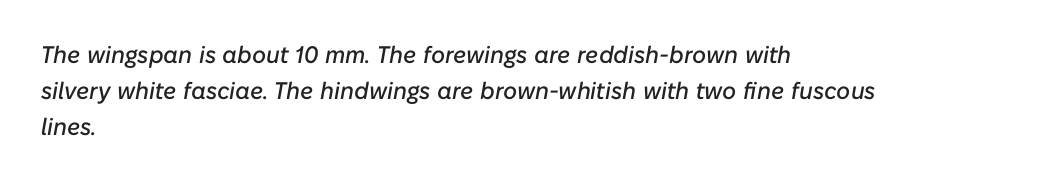
{"italic": "yes", "lean": "right", "slant_degrees": 10, "underline": "no", "align": "left", "line_spacing": "normal", "line_spacing_ratio": 1.51, "letter_spacing": "normal", "letter_spacing_em": 0.0, "glyph_px": 24}
